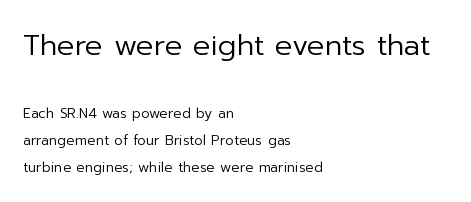
Q: Is the text bold? A: No.
Q: Is the text italic (slanted)? A: No, it is upright.
Q: Is the typeface a serif or a sans-serif typeface? A: Sans-serif.
Q: Is the text underlined? A: No.
Q: How is the paragraph aligned? A: Left-aligned.
Q: Is the spacing between letters normal or unusually wide? A: Normal.
Q: Is the spacing between lines tight, normal or loose? A: Loose.
Q: Which block of text is set in a larger size, the first (top) or the second (bottom)? A: The first (top) one.
Q: Width (condensed, normal, or wide)? A: Normal.
Q: Stroke contrast? A: Low.
Q: x-height? A: Medium.
Q: Monospaced? A: No.
